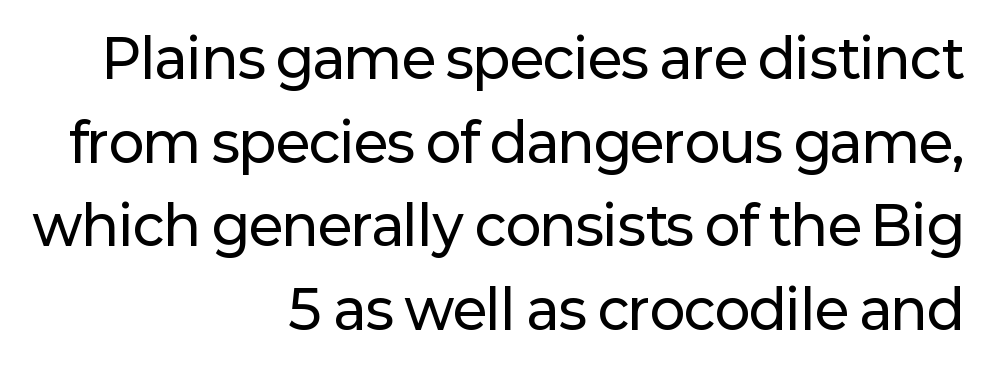
This sample uses a sans-serif face. Compared with a flush-left layout, this one pins lines to the opposite, right side. Each word holds together tightly as a unit, with standard inter-letter gaps. Italic? Not at all — the glyphs are vertical. Regular leading. The rendering uses natural spacing where letterforms have individual widths.
